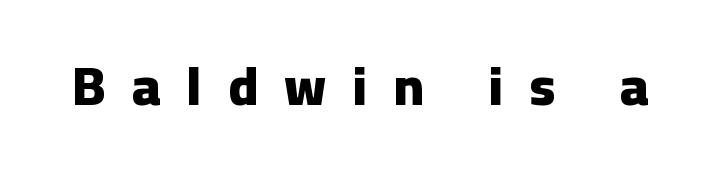
{"serif": "no", "italic": "no", "bold": "yes", "weight": "heavy", "width": "normal", "stroke_contrast": "low", "x_height": "medium", "monospaced": "no", "underline": "no", "letter_spacing": "wide", "letter_spacing_em": 0.49, "glyph_px": 54}
